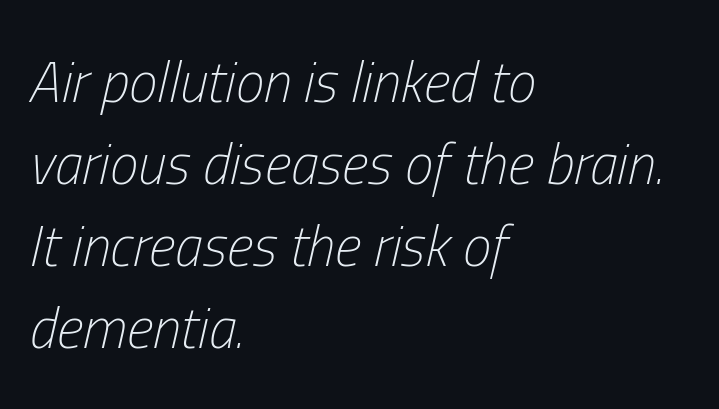
You could not count columns in this text — the font is proportionally spaced. Lines of text with bare space underneath. Alignment: flush left. A typesetter would mark this as italic.
